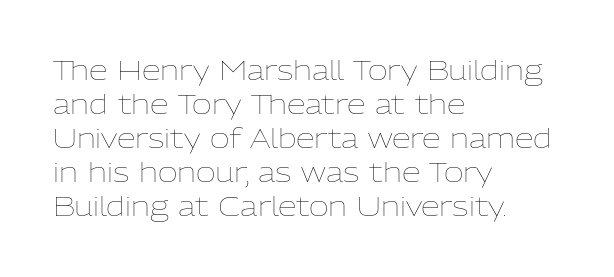
Q: Is the text bold? A: No.
Q: Is the text italic (slanted)? A: No, it is upright.
Q: Is the text underlined? A: No.
Q: How is the paragraph aligned? A: Left-aligned.
Q: Is the spacing between letters normal or unusually wide? A: Normal.
Q: Is the spacing between lines tight, normal or loose? A: Normal.
